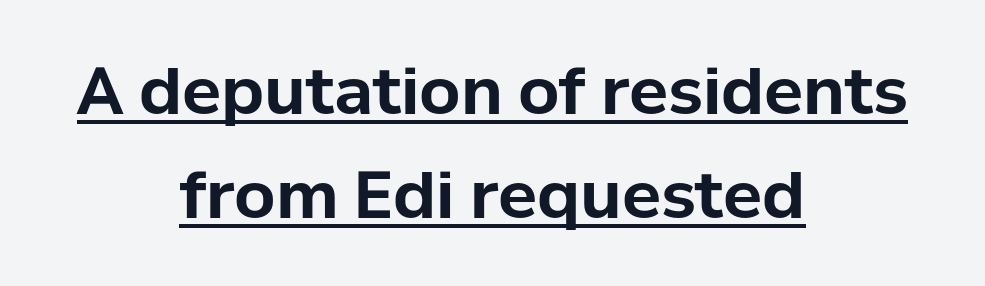
{"serif": "no", "italic": "no", "bold": "yes", "weight": "bold", "width": "normal", "stroke_contrast": "low", "x_height": "medium", "monospaced": "no", "underline": "yes", "align": "center", "line_spacing": "normal", "line_spacing_ratio": 1.6, "letter_spacing": "normal", "letter_spacing_em": 0.0, "glyph_px": 65}
